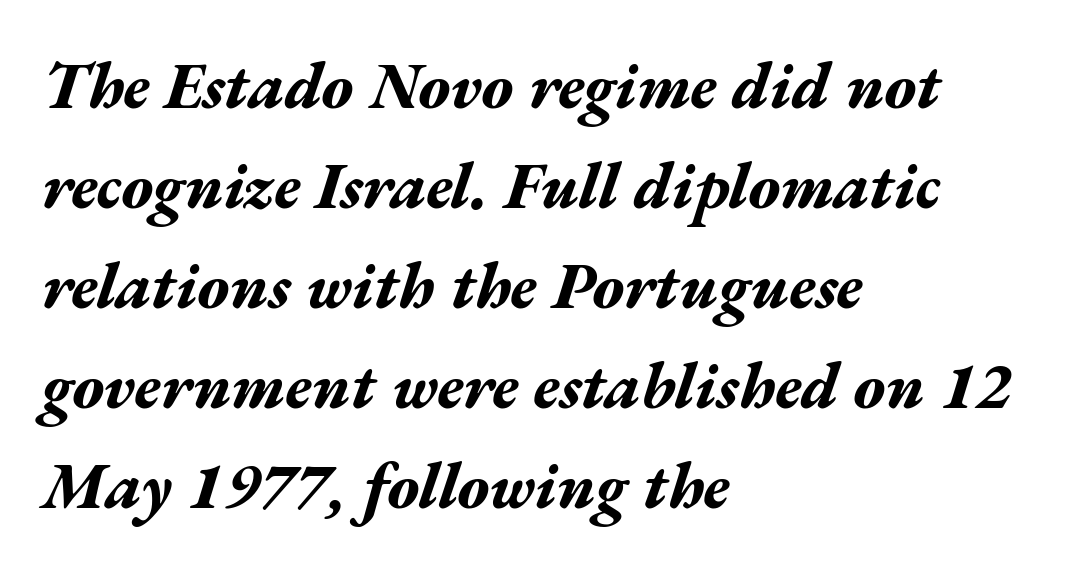
The image shows 65 px bold, wide type, italic (leaning right); set left-aligned, normal line spacing (1.54x), normal letter spacing, not underlined; medium stroke contrast and a medium x-height.
